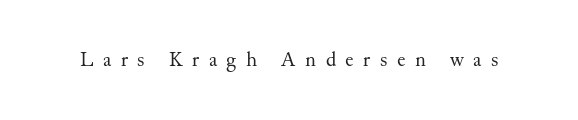
{"italic": "no", "bold": "no", "underline": "no", "letter_spacing": "wide", "letter_spacing_em": 0.45, "glyph_px": 21}
